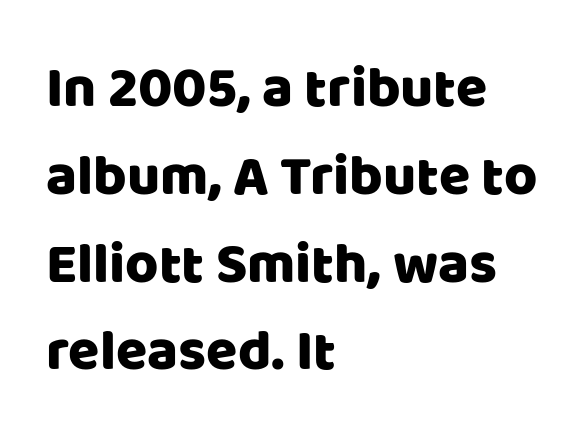
{"serif": "no", "italic": "no", "width": "normal", "stroke_contrast": "low", "x_height": "large", "monospaced": "no", "underline": "no", "align": "left", "line_spacing": "normal", "line_spacing_ratio": 1.54, "letter_spacing": "normal", "letter_spacing_em": 0.0, "glyph_px": 57}
